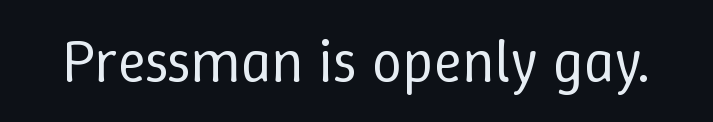
The characters are drawn with everyday or finer stroke widths. A clean baseline with only descenders dipping below it. The typography opts for an upright posture over an oblique one. Is this a fixed-width face? No — the glyphs have proportional, varying widths.
